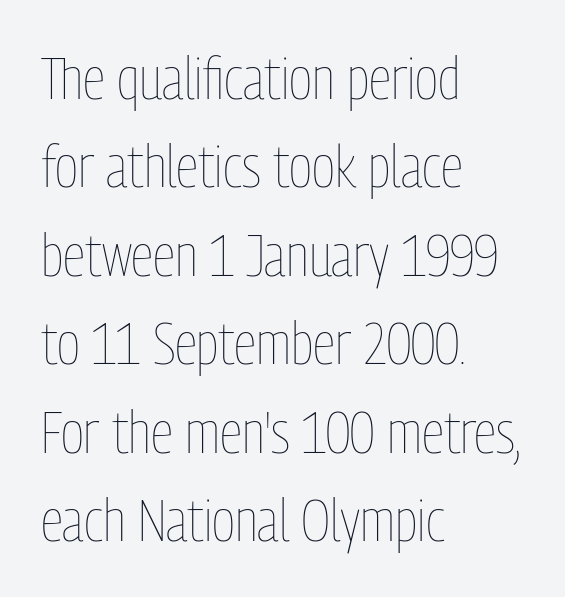
{"italic": "no", "bold": "no", "weight": "thin", "width": "condensed", "stroke_contrast": "low", "x_height": "medium", "monospaced": "no", "underline": "no", "align": "left", "line_spacing": "normal", "line_spacing_ratio": 1.5, "letter_spacing": "normal", "letter_spacing_em": 0.0, "glyph_px": 59}
